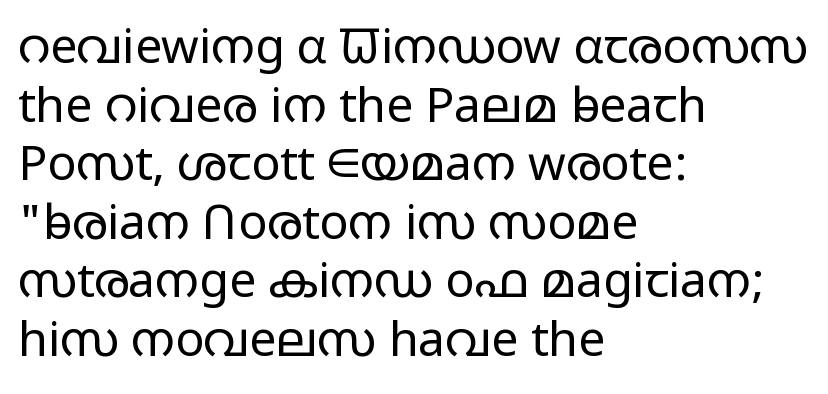
{"serif": "no", "italic": "no", "bold": "no", "weight": "light", "width": "wide", "stroke_contrast": "low", "x_height": "medium", "monospaced": "no", "underline": "no", "align": "left", "line_spacing_ratio": 1.22, "letter_spacing": "normal", "letter_spacing_em": 0.0, "glyph_px": 48}
